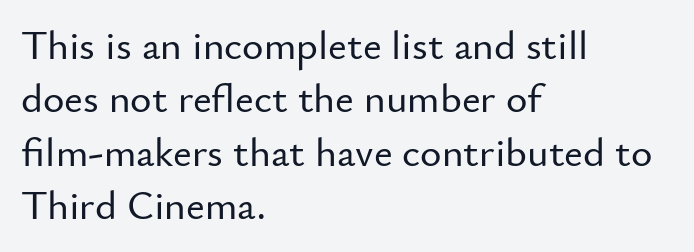
Q: Is the text italic (slanted)? A: No, it is upright.
Q: Is the typeface a serif or a sans-serif typeface? A: Sans-serif.
Q: Is the text underlined? A: No.
Q: How is the paragraph aligned? A: Left-aligned.
Q: Is the spacing between letters normal or unusually wide? A: Normal.
Q: Is the spacing between lines tight, normal or loose? A: Normal.
Q: Width (condensed, normal, or wide)? A: Normal.
Q: Stroke contrast? A: Low.
Q: x-height? A: Small.
Q: Monospaced? A: No.
